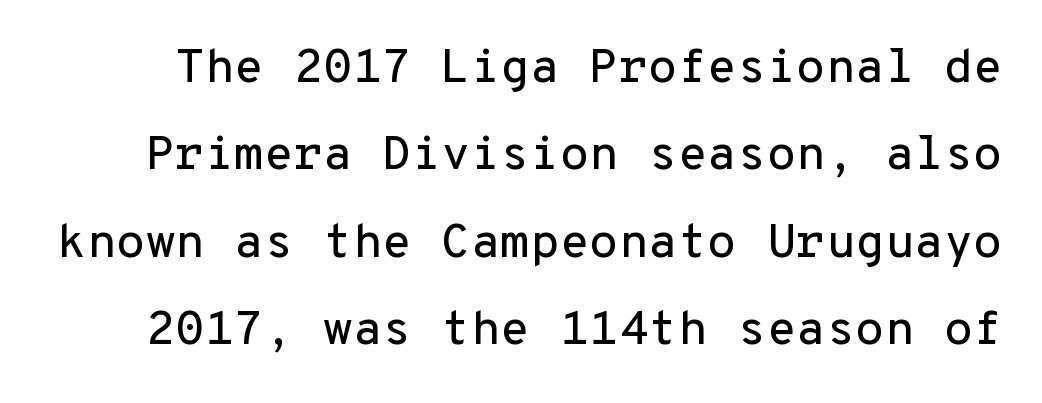
Q: Is the text italic (slanted)? A: No, it is upright.
Q: Is the typeface a serif or a sans-serif typeface? A: Sans-serif.
Q: Is the text underlined? A: No.
Q: Is the spacing between letters normal or unusually wide? A: Normal.
Q: Width (condensed, normal, or wide)? A: Normal.
Q: Stroke contrast? A: Low.
Q: x-height? A: Medium.
Q: Monospaced? A: Yes.
